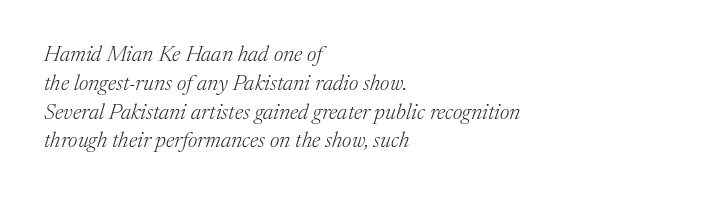
The image shows 22 px text type, italic (leaning right); set left-aligned, normal line spacing (1.31x), normal letter spacing, not underlined.
